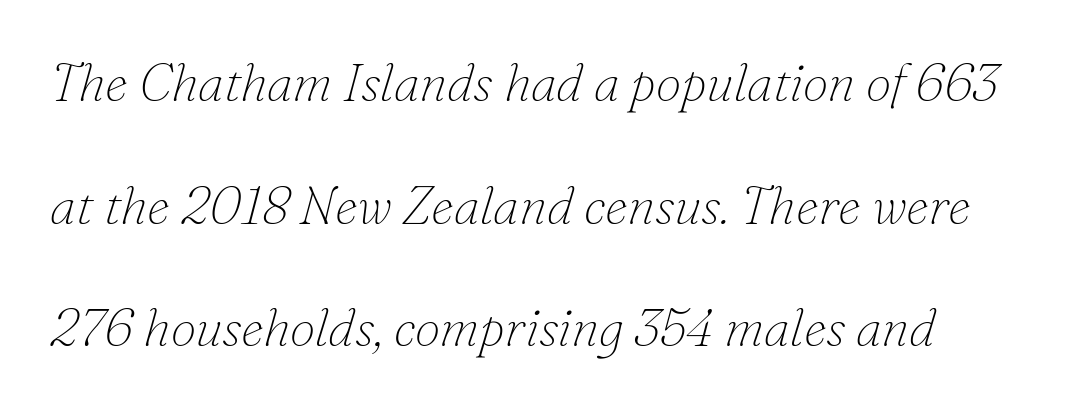
Q: Is the text bold? A: No.
Q: Is the text italic (slanted)? A: Yes, it leans right by about 16 degrees.
Q: Is the typeface a serif or a sans-serif typeface? A: Serif.
Q: Is the text underlined? A: No.
Q: Is the spacing between letters normal or unusually wide? A: Normal.
Q: Is the spacing between lines tight, normal or loose? A: Loose.
Q: Width (condensed, normal, or wide)? A: Normal.
Q: Stroke contrast? A: Low.
Q: x-height? A: Small.
Q: Monospaced? A: No.
